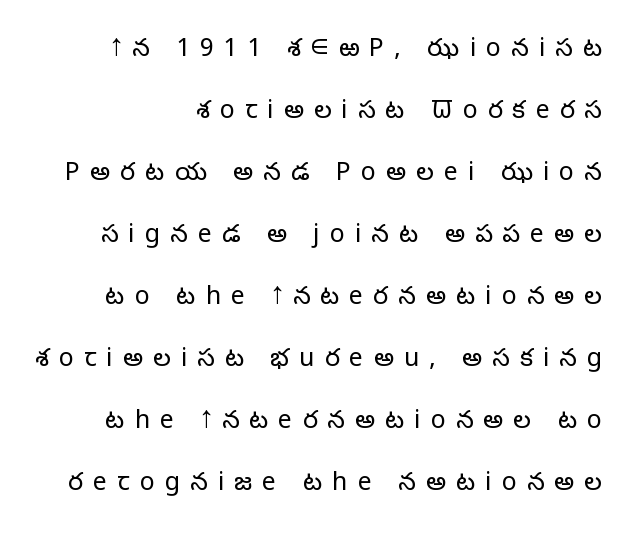
Q: Is the text bold? A: No.
Q: Is the text italic (slanted)? A: No, it is upright.
Q: Is the text underlined? A: No.
Q: Is the spacing between letters normal or unusually wide? A: Unusually wide.
Q: Is the spacing between lines tight, normal or loose? A: Loose.
